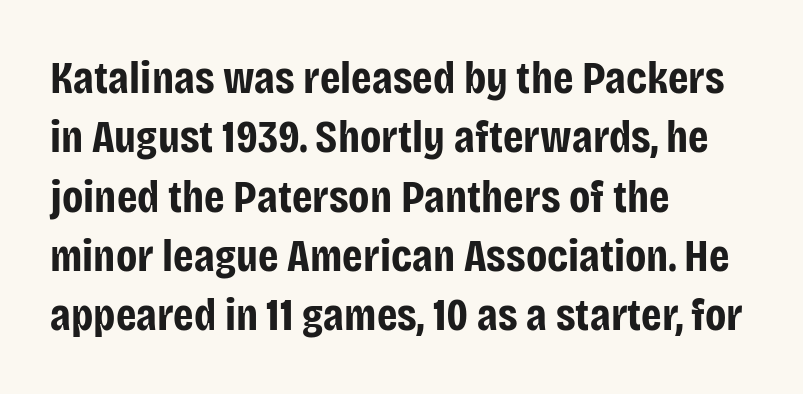
Letter spacing: default. In terms of weight, the rendering is a true, heavy bold. Quick note: underline off. Nope, not italic — everything's standing straight.
